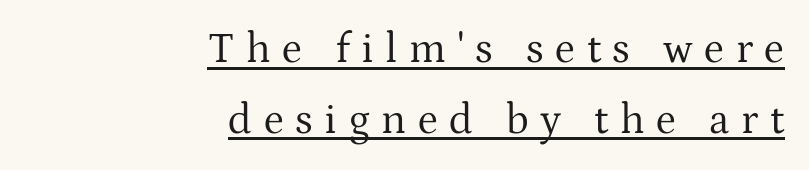
Small tapered or slab feet sit at the stroke ends, so this counts as serif. Horizontal bands of white between lines are of average thickness. Ascenders rise straight up at ninety degrees. The font is comparable to plain body text, perhaps lighter.
